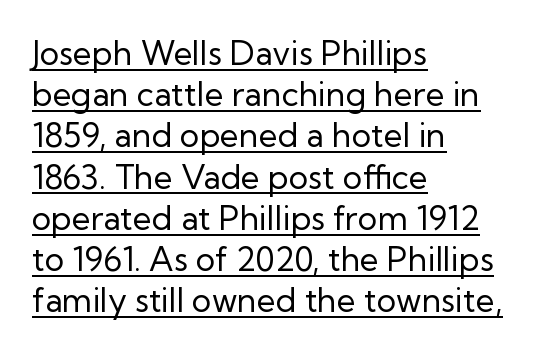
Horizontal bands of white between lines are of average thickness. Here the designer chose a conventional face with non-uniform glyph widths. The text was rendered using a sans face with plain stroke endings. A roman cut, with each character standing at attention.
